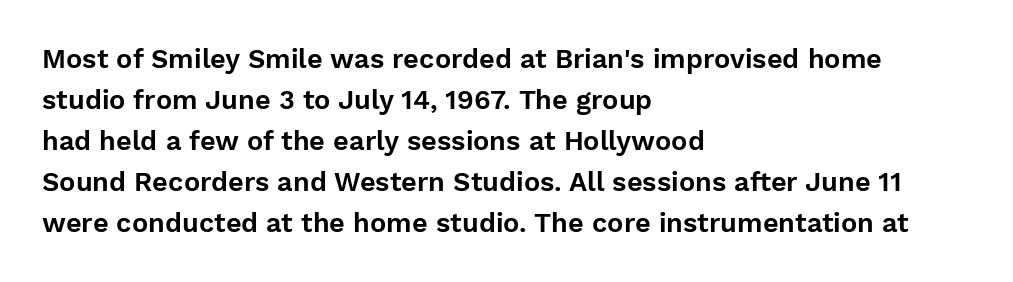
Underlining? Definitely not there. The passage shown stacks its lines at a standard gap. Tall strokes in this sample are plumb rather than angled. Is the block centered? No — it sits flush against the left margin.
